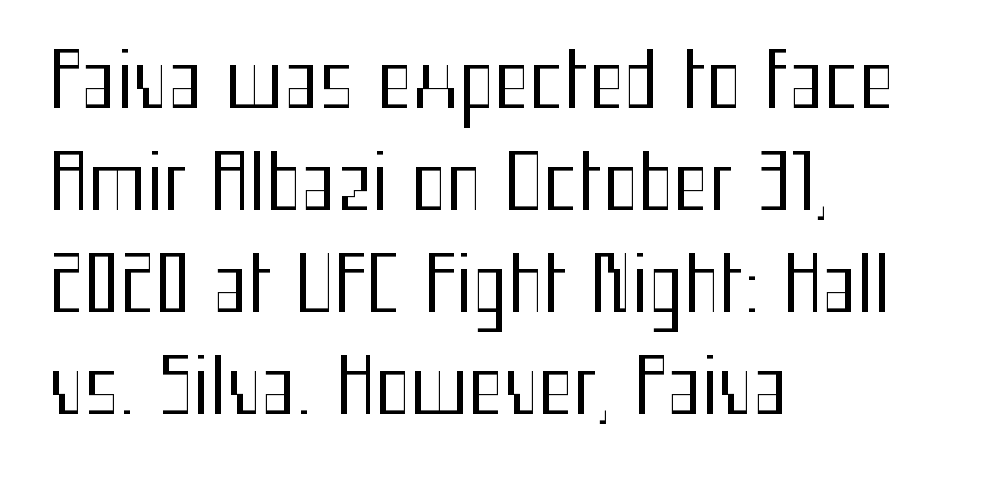
Q: Is the text bold? A: No.
Q: Is the text italic (slanted)? A: No, it is upright.
Q: Is the typeface a serif or a sans-serif typeface? A: Sans-serif.
Q: Is the text underlined? A: No.
Q: How is the paragraph aligned? A: Left-aligned.
Q: Is the spacing between letters normal or unusually wide? A: Normal.
Q: Is the spacing between lines tight, normal or loose? A: Normal.
Q: Width (condensed, normal, or wide)? A: Condensed.
Q: Stroke contrast? A: Medium.
Q: x-height? A: Medium.
Q: Monospaced? A: No.
